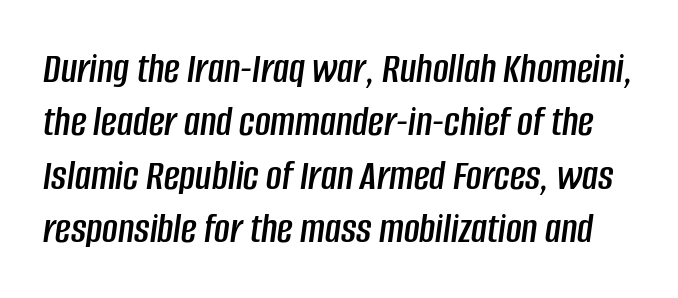
The image shows 43 px condensed type, italic (leaning right); set line spacing 1.24x, normal letter spacing, not underlined; low stroke contrast and a large x-height.
